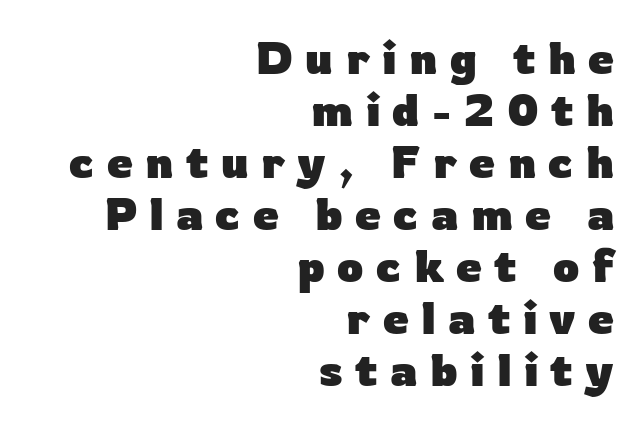
Q: Is the text bold? A: Yes.
Q: Is the text italic (slanted)? A: No, it is upright.
Q: Is the typeface a serif or a sans-serif typeface? A: Sans-serif.
Q: Is the text underlined? A: No.
Q: How is the paragraph aligned? A: Right-aligned.
Q: Is the spacing between letters normal or unusually wide? A: Unusually wide.
Q: Is the spacing between lines tight, normal or loose? A: Tight.
Q: Width (condensed, normal, or wide)? A: Normal.
Q: Stroke contrast? A: Low.
Q: x-height? A: Medium.
Q: Monospaced? A: No.
